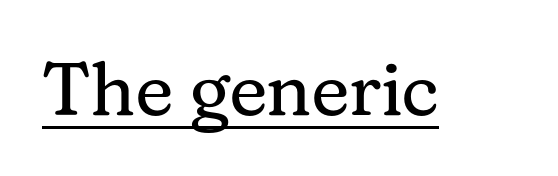
Q: Is the text bold? A: No.
Q: Is the text italic (slanted)? A: No, it is upright.
Q: Is the typeface a serif or a sans-serif typeface? A: Serif.
Q: Is the text underlined? A: Yes.
Q: Is the spacing between letters normal or unusually wide? A: Normal.
Q: Width (condensed, normal, or wide)? A: Normal.
Q: Stroke contrast? A: Medium.
Q: x-height? A: Medium.
Q: Monospaced? A: No.
